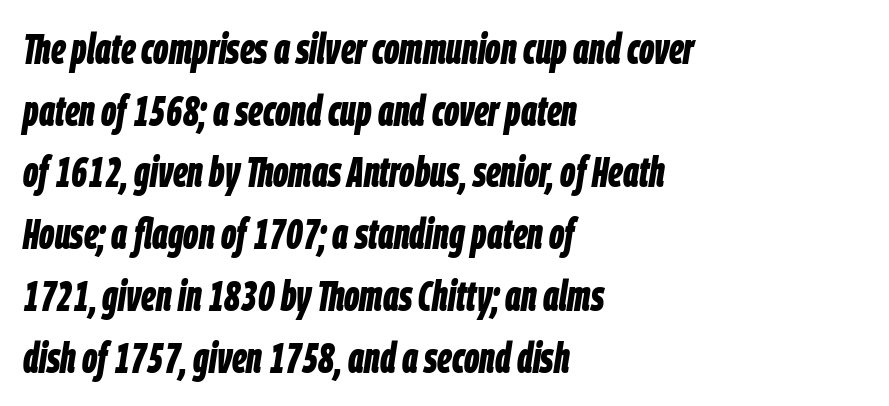
{"italic": "yes", "lean": "right", "slant_degrees": 9, "bold": "yes", "weight": "bold", "width": "condensed", "stroke_contrast": "low", "x_height": "large", "monospaced": "no", "underline": "no", "align": "left", "line_spacing": "normal", "line_spacing_ratio": 1.47, "letter_spacing": "normal", "letter_spacing_em": 0.0, "glyph_px": 42}
